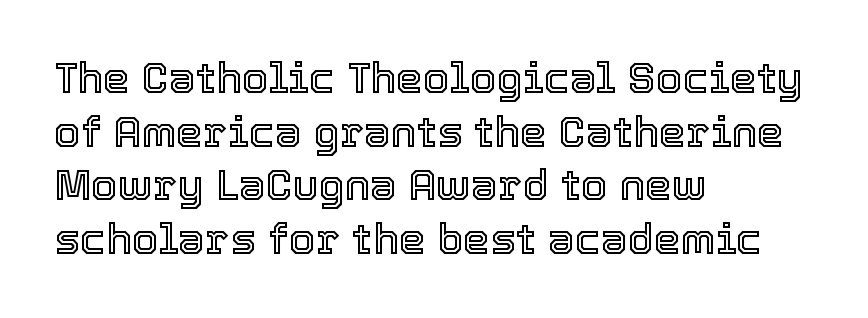
Q: Is the text italic (slanted)? A: No, it is upright.
Q: Is the text underlined? A: No.
Q: How is the paragraph aligned? A: Left-aligned.
Q: Is the spacing between letters normal or unusually wide? A: Normal.
Q: Is the spacing between lines tight, normal or loose? A: Normal.
Q: Width (condensed, normal, or wide)? A: Normal.
Q: x-height? A: Medium.
Q: Monospaced? A: No.
